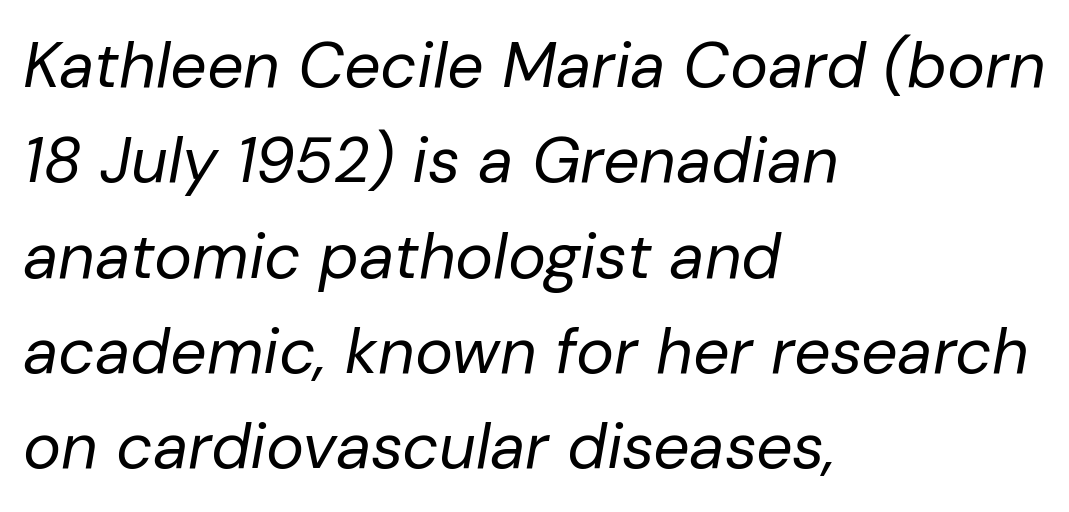
{"italic": "yes", "lean": "right", "slant_degrees": 10, "bold": "no", "weight": "regular", "width": "normal", "stroke_contrast": "low", "x_height": "medium", "monospaced": "no", "underline": "no", "align": "left", "line_spacing": "normal", "line_spacing_ratio": 1.49, "letter_spacing": "normal", "letter_spacing_em": 0.0, "glyph_px": 64}
